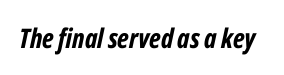
The image shows 27 px bold type, italic (leaning right); set normal letter spacing, not underlined.
